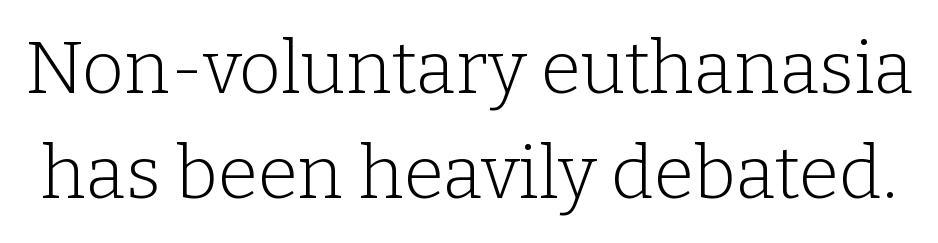
{"serif": "yes", "italic": "no", "bold": "no", "weight": "light", "width": "normal", "stroke_contrast": "low", "x_height": "medium", "monospaced": "no", "underline": "no", "line_spacing": "normal", "line_spacing_ratio": 1.44, "letter_spacing": "normal", "letter_spacing_em": 0.0, "glyph_px": 73}
